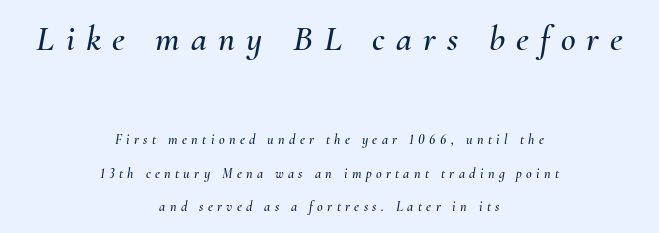
You could only call the tracking loose — the letters float apart. Both edges are ragged and mirror each other, which tells us the setting is centered. The face used here is proportionally spaced, like ordinary book or web type. Summary of vertical rhythm: relaxed, with wide interline spacing.
